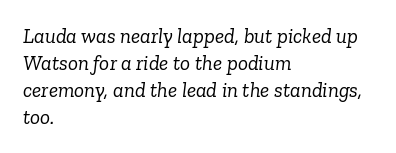
Stems here are at most as thick as an everyday book face. The typesetter chose a ragged-right arrangement here. Short note: letters normally spaced. This sample keeps an unexceptional amount of space between lines. Rule under the text: the space is simply empty. The text carries the slant typical of an italic or oblique font.
